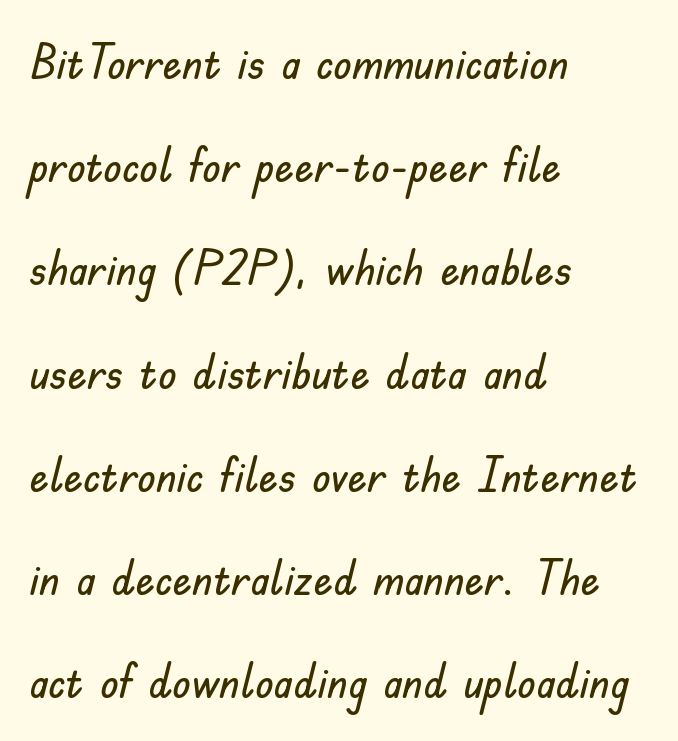
The image shows 48 px sans-serif type; set left-aligned, loose line spacing (2.15x), normal letter spacing, not underlined; low stroke contrast and a small x-height.
